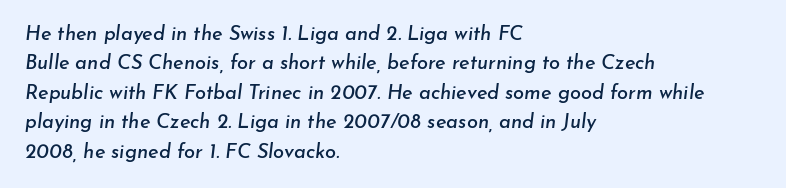
Typeset ragged right — the left edge is the straight one. Caption: standard tracking, unaltered. Regular leading. Is the type slanted? Yes — the strokes lean at a clear angle. The strip under each line holds only bare page.
